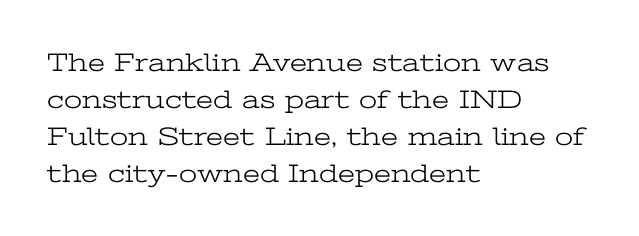
{"italic": "no", "bold": "no", "underline": "no", "align": "left", "line_spacing": "normal", "line_spacing_ratio": 1.42, "letter_spacing": "normal", "letter_spacing_em": 0.0, "glyph_px": 26}
